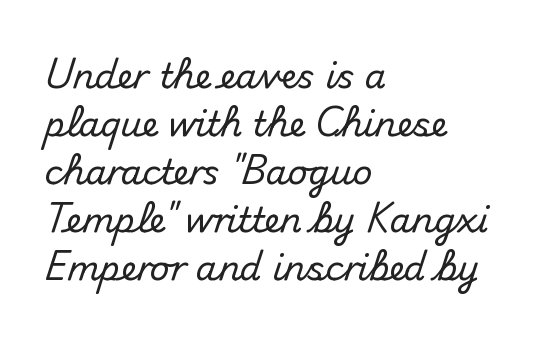
The image shows 34 px sans-serif type; set left-aligned, normal line spacing (1.41x), normal letter spacing, not underlined; medium stroke contrast and a small x-height.
